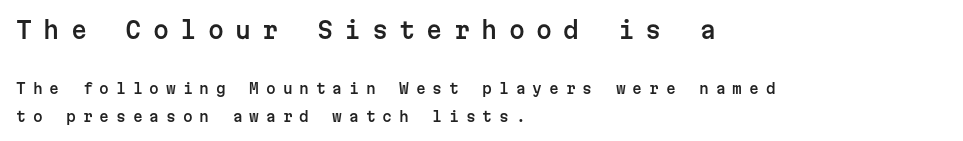
Q: Is the text italic (slanted)? A: No, it is upright.
Q: Is the text underlined? A: No.
Q: How is the paragraph aligned? A: Left-aligned.
Q: Is the spacing between letters normal or unusually wide? A: Unusually wide.
Q: Is the spacing between lines tight, normal or loose? A: Loose.
Q: Which block of text is set in a larger size, the first (top) or the second (bottom)? A: The first (top) one.
